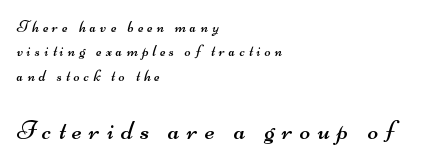
The image shows 28 px regular-weight, wide sans-serif type; set left-aligned, normal line spacing (1.53x), unusually wide letter spacing (+0.26 em), not underlined; the second (bottom) block is 1.75x larger; medium stroke contrast and a small x-height.
